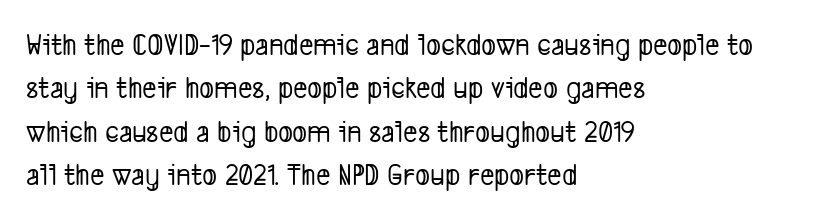
Any mark beneath the type? The region is blank. The typeface chosen for these lines omits serifs. Words appear dense and cohesive because spacing is normal. Character widths vary here, with narrow letters taking less room than wide ones.
